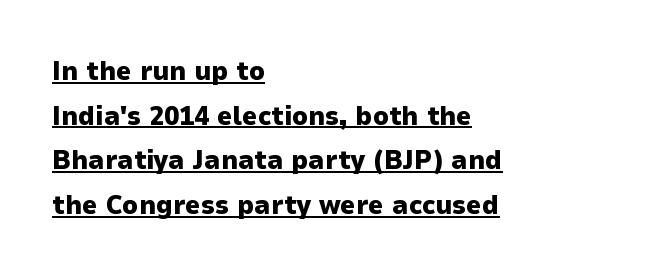
The image shows 27 px bold type, upright; set left-aligned, normal line spacing (1.65x), normal letter spacing, underlined.
